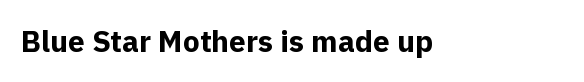
The image shows 30 px bold sans-serif type, upright; set normal letter spacing, not underlined; a medium x-height.
